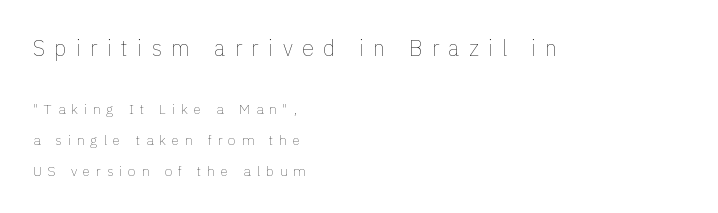
Q: Is the text bold? A: No.
Q: Is the text italic (slanted)? A: No, it is upright.
Q: Is the text underlined? A: No.
Q: How is the paragraph aligned? A: Left-aligned.
Q: Is the spacing between letters normal or unusually wide? A: Unusually wide.
Q: Is the spacing between lines tight, normal or loose? A: Loose.
Q: Which block of text is set in a larger size, the first (top) or the second (bottom)? A: The first (top) one.
